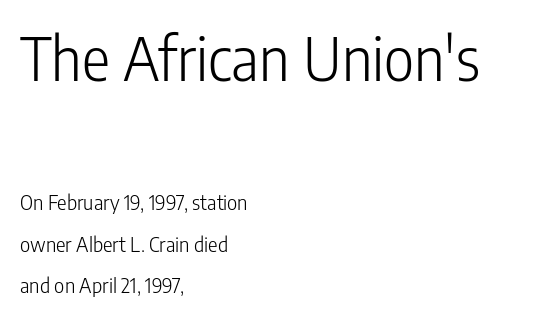
{"serif": "no", "italic": "no", "bold": "no", "weight": "light", "width": "condensed", "stroke_contrast": "low", "x_height": "medium", "monospaced": "no", "underline": "no", "align": "left", "line_spacing": "loose", "line_spacing_ratio": 2.07, "letter_spacing": "normal", "letter_spacing_em": 0.0, "larger_block": "first", "size_ratio": 2.95, "glyph_px": 59}
